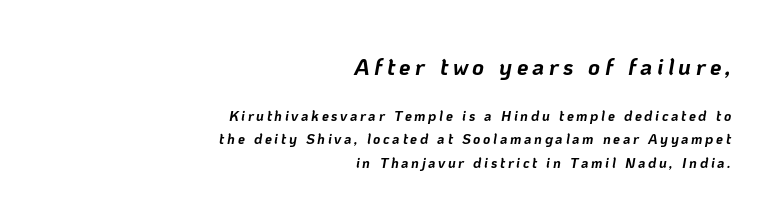
{"italic": "yes", "lean": "right", "slant_degrees": 10, "bold": "yes", "underline": "no", "align": "right", "line_spacing": "normal", "line_spacing_ratio": 1.65, "larger_block": "first", "size_ratio": 1.64, "glyph_px": 23}
